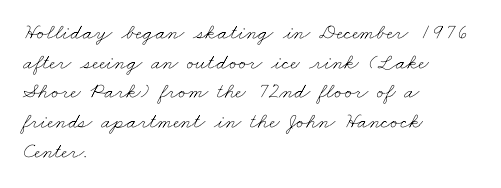
Q: Is the text bold? A: No.
Q: Is the text underlined? A: No.
Q: How is the paragraph aligned? A: Left-aligned.
Q: Is the spacing between letters normal or unusually wide? A: Normal.
Q: Is the spacing between lines tight, normal or loose? A: Normal.
